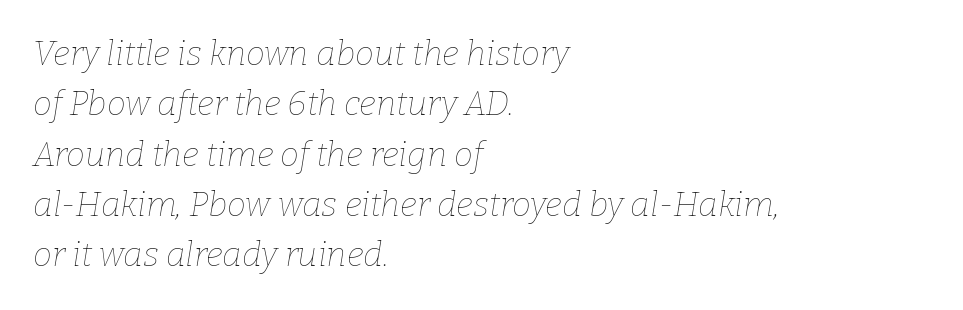
The image shows 34 px thin type, italic (leaning right); set left-aligned, normal line spacing (1.48x), normal letter spacing, not underlined; low stroke contrast and a medium x-height.
